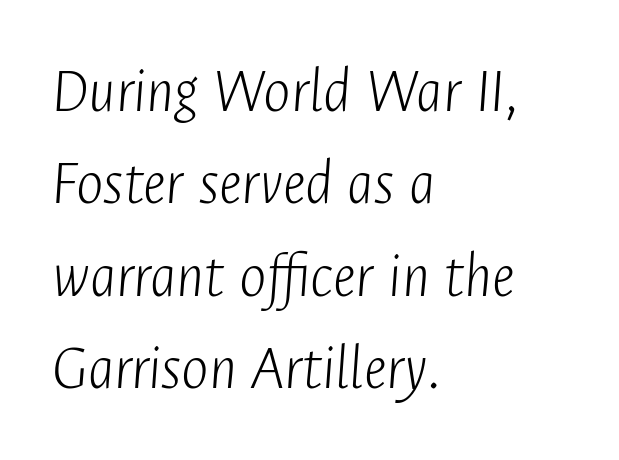
Note the varied advance widths — an 'i' is clearly narrower than an 'm'. When letters slant like this, we call the style italic. Descenders are the only things crossing below the line. Left-aligned paragraph, ragged on the right.
